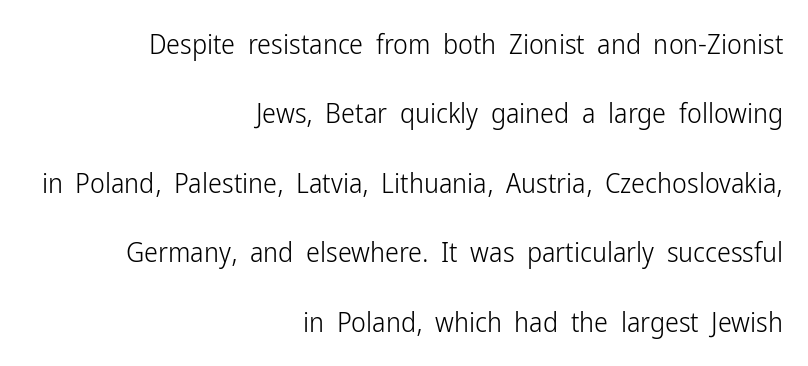
The typesetter chose a ragged-left arrangement here. A clean baseline with only descenders dipping below it. Tracking value appears to be zero — textbook default spacing. The letters look calm and open, with moderate or lighter stems.
